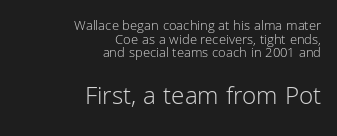
Character size in the trailing block exceeds that of the leading block. Words appear dense and cohesive because spacing is normal. Underlining? Definitely not there. Each stroke keeps to a modest, everyday thickness or less. Rows of type sit shoulder to shoulder in the vertical direction. Horizontal alignment here is rightward, an uncommon choice for prose.
